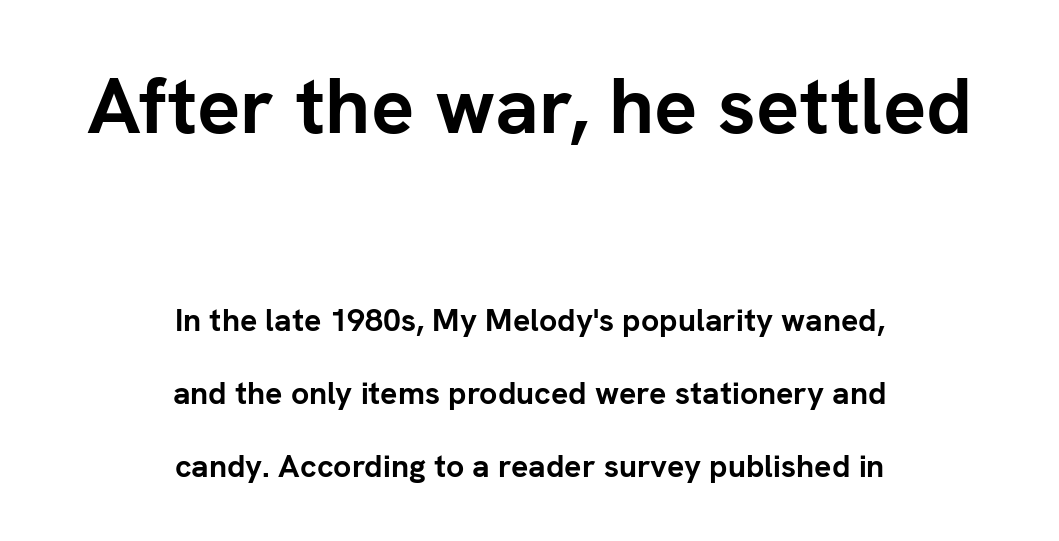
The image shows 80 px semibold sans-serif type, upright; set centered, loose line spacing (2.28x), normal letter spacing, not underlined; the first (top) block is 2.5x larger; low stroke contrast and a medium x-height.
